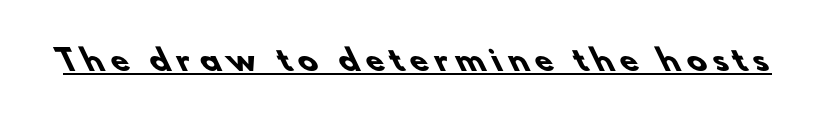
{"serif": "no", "bold": "yes", "weight": "heavy", "width": "normal", "stroke_contrast": "low", "x_height": "small", "monospaced": "no", "underline": "yes", "letter_spacing": "wide", "letter_spacing_em": 0.25, "glyph_px": 29}
